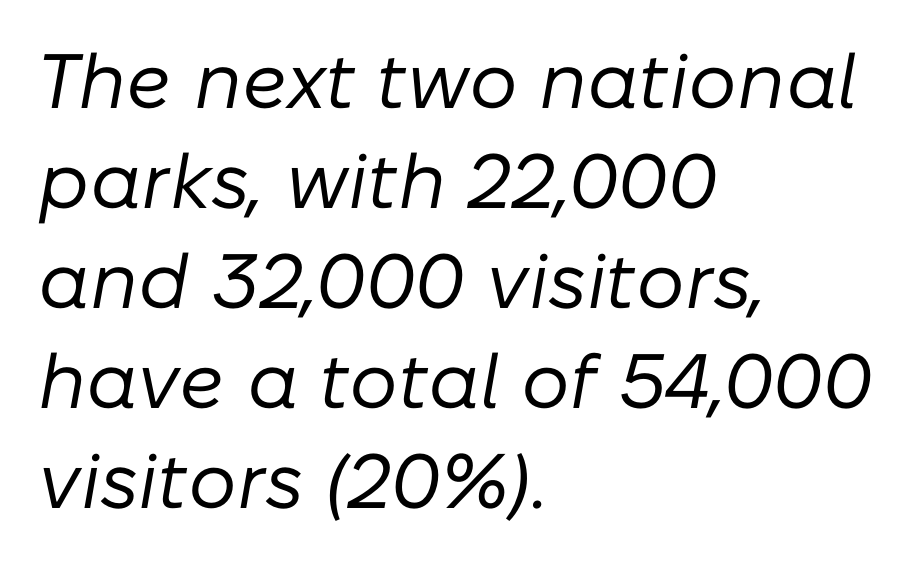
Q: Is the text bold? A: No.
Q: Is the text italic (slanted)? A: Yes, it leans right by about 10 degrees.
Q: Is the text underlined? A: No.
Q: How is the paragraph aligned? A: Left-aligned.
Q: Is the spacing between letters normal or unusually wide? A: Normal.
Q: Is the spacing between lines tight, normal or loose? A: Normal.
Q: Width (condensed, normal, or wide)? A: Normal.
Q: Stroke contrast? A: Low.
Q: x-height? A: Medium.
Q: Monospaced? A: No.
